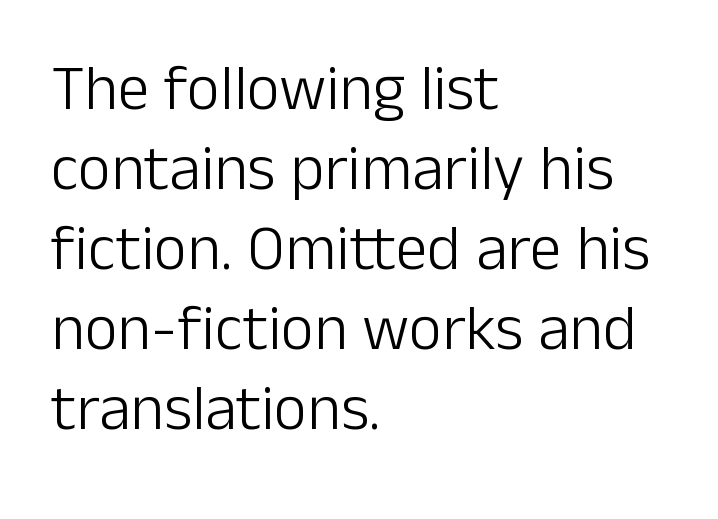
The image shows 64 px light sans-serif type, upright; set left-aligned, normal line spacing (1.25x), normal letter spacing, not underlined; low stroke contrast and a medium x-height.
